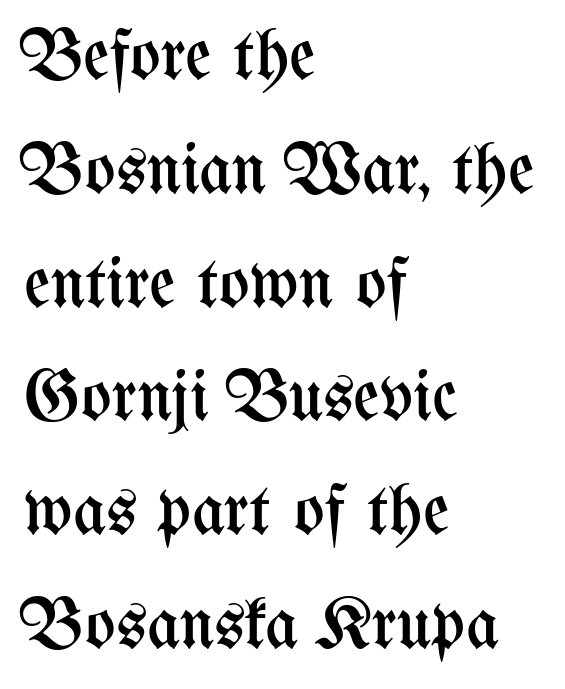
The image shows 72 px regular-weight, condensed type, upright; set left-aligned, normal line spacing (1.58x), normal letter spacing, not underlined; medium stroke contrast and a medium x-height.
